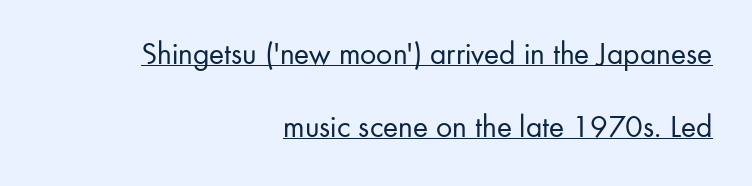
The image shows 32 px regular-weight sans-serif type, upright; set right-aligned, loose line spacing (2.27x), normal letter spacing, underlined; low stroke contrast and a small x-height.
